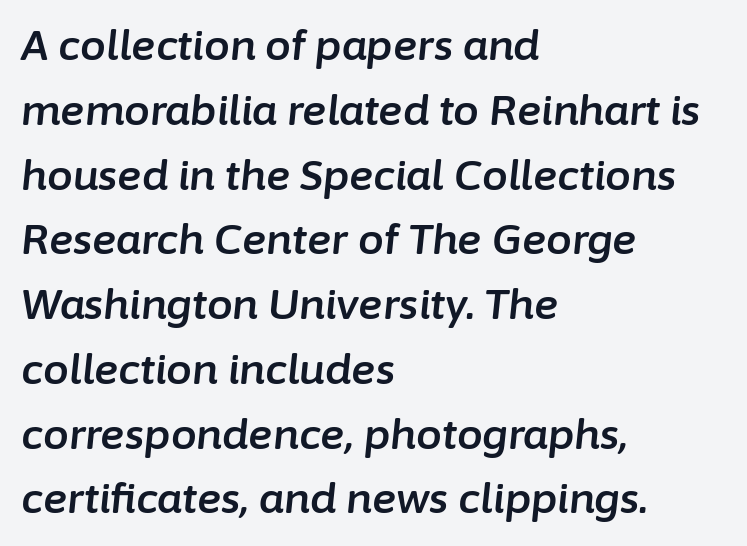
Q: Is the text italic (slanted)? A: Yes, it leans right by about 6 degrees.
Q: Is the text underlined? A: No.
Q: How is the paragraph aligned? A: Left-aligned.
Q: Is the spacing between letters normal or unusually wide? A: Normal.
Q: Is the spacing between lines tight, normal or loose? A: Normal.
Q: Width (condensed, normal, or wide)? A: Normal.
Q: Stroke contrast? A: Low.
Q: x-height? A: Medium.
Q: Monospaced? A: No.
